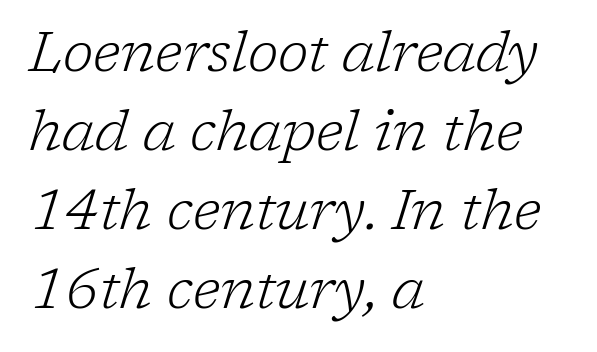
{"serif": "yes", "italic": "yes", "lean": "right", "slant_degrees": 17, "bold": "no", "weight": "light", "width": "normal", "stroke_contrast": "low", "x_height": "medium", "monospaced": "no", "underline": "no", "align": "left", "line_spacing": "normal", "line_spacing_ratio": 1.41, "letter_spacing": "normal", "letter_spacing_em": 0.0, "glyph_px": 56}
